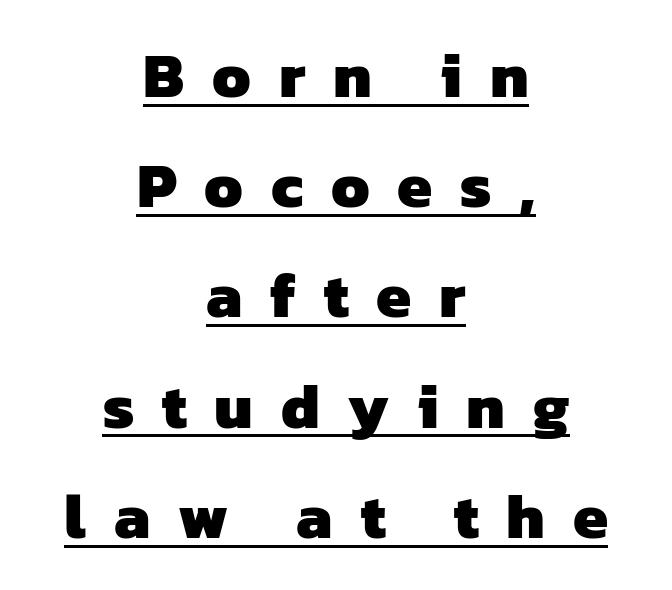
Does the copy run flush right? No — it is centered line by line. These characters rest on top of a visible drawn line. These lines are composed in type without serifs. You could not count columns in this text — the font is proportionally spaced. The passage shown is emphatically bold.
